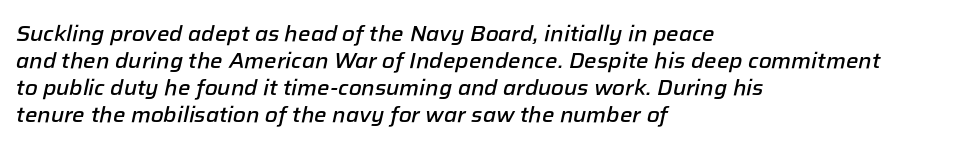
The image shows 22 px text type, italic (leaning right); set left-aligned, line spacing 1.23x, normal letter spacing, not underlined.
